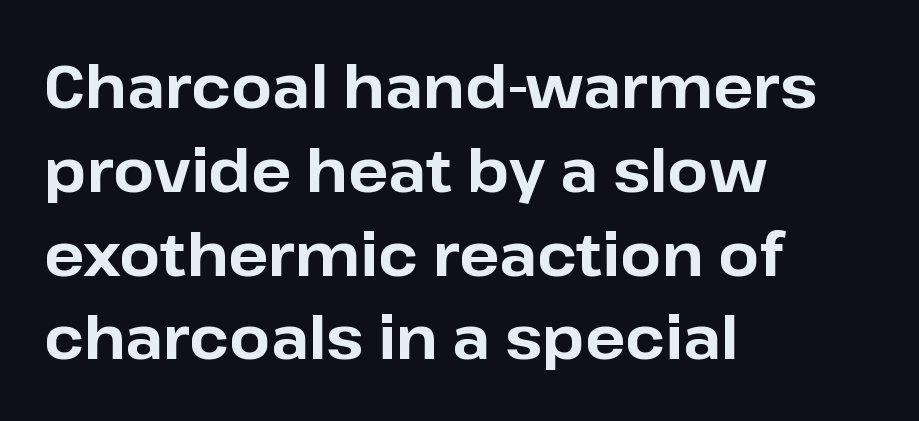
Letter spacing: default. Varying glyph widths throughout — classic text-font behaviour. Posture: upright roman. Underline: absent. Alignment: flush left.
